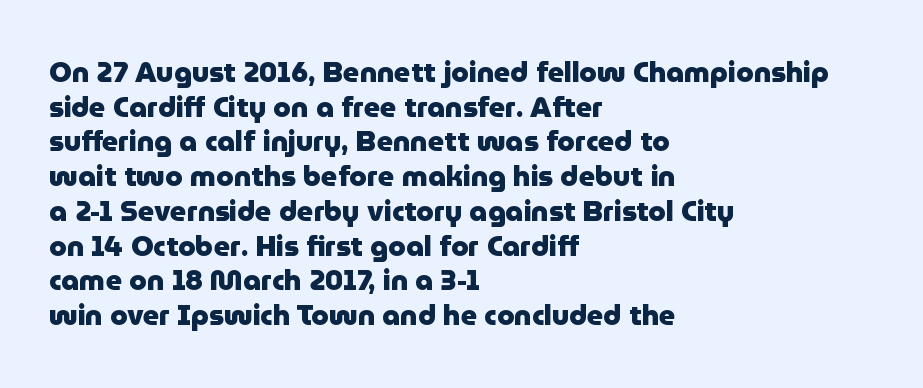
The typesetting leans heavy: a genuine bold. The type sits square on the baseline with zero lean. Check the space under the baseline: it is left empty. Here the designer chose a conventional face with non-uniform glyph widths.
